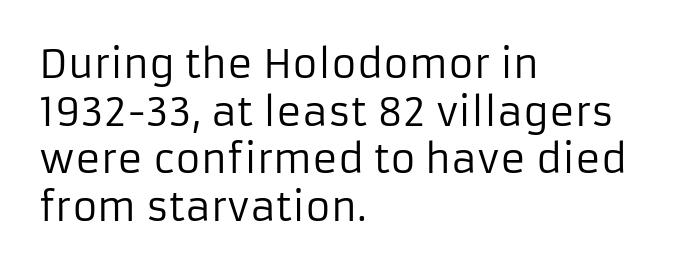
Which margin do the lines hug? The left one — the right edge is uneven. Characters remain perfectly vertical along every line. In terms of letterspacing, this is plain default setting. Think standard paragraph weight, or any step lighter than that. Type without underlining.
